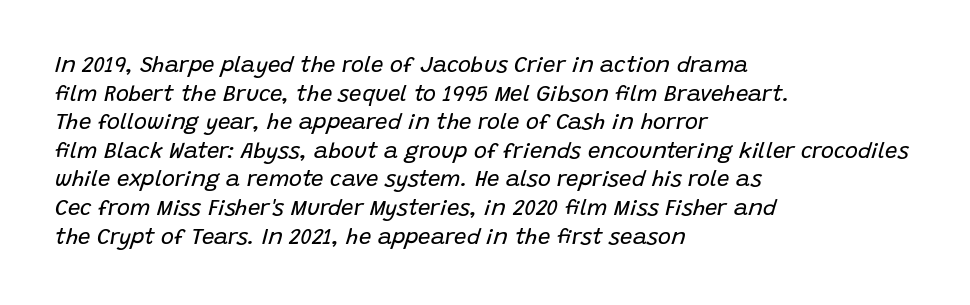
The image shows 22 px text type, italic (leaning right); set left-aligned, normal line spacing (1.3x), normal letter spacing, not underlined.
